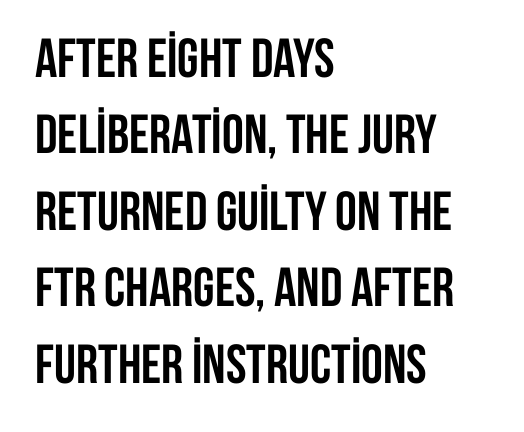
The image shows 55 px semibold, condensed sans-serif type, upright; set left-aligned, normal line spacing (1.39x), normal letter spacing, not underlined; low stroke contrast and a large x-height.
